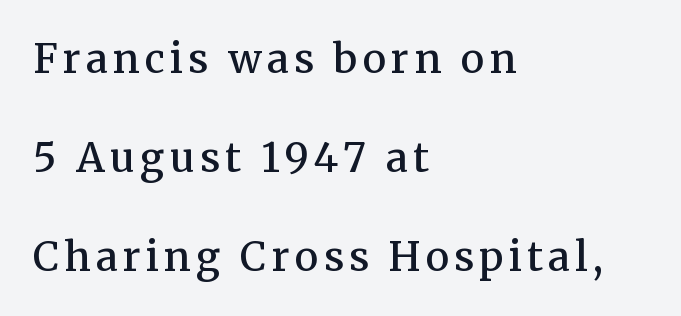
{"serif": "yes", "italic": "no", "bold": "semi", "weight": "semibold", "width": "normal", "stroke_contrast": "medium", "x_height": "medium", "monospaced": "no", "underline": "no", "align": "left", "line_spacing": "loose", "line_spacing_ratio": 2.48, "glyph_px": 40}
